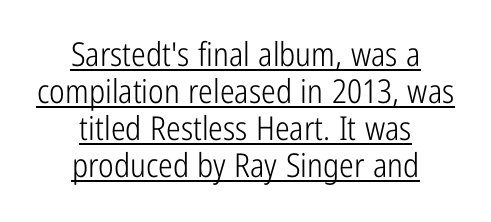
The image shows 33 px light, condensed sans-serif type, upright; set centered, tight line spacing (1.12x), normal letter spacing, underlined; low stroke contrast and a medium x-height.
